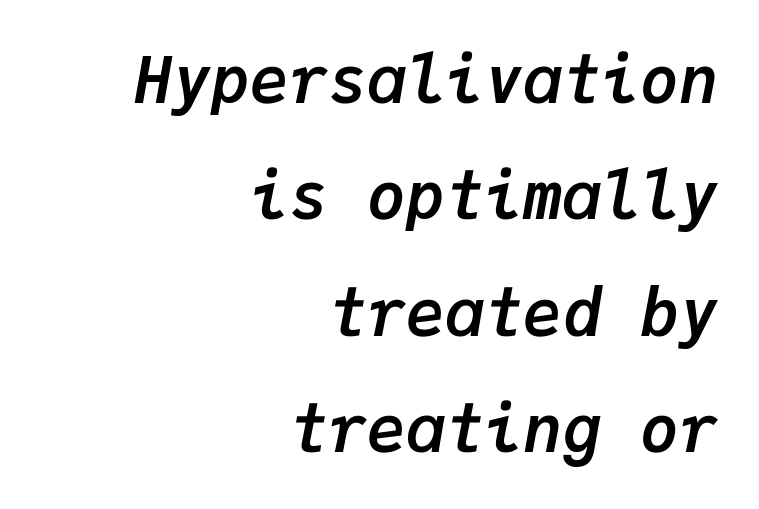
Q: Is the text bold? A: Yes.
Q: Is the text italic (slanted)? A: Yes, it leans right by about 9 degrees.
Q: Is the text underlined? A: No.
Q: How is the paragraph aligned? A: Right-aligned.
Q: Is the spacing between letters normal or unusually wide? A: Normal.
Q: Width (condensed, normal, or wide)? A: Normal.
Q: Stroke contrast? A: Low.
Q: x-height? A: Medium.
Q: Monospaced? A: Yes.
